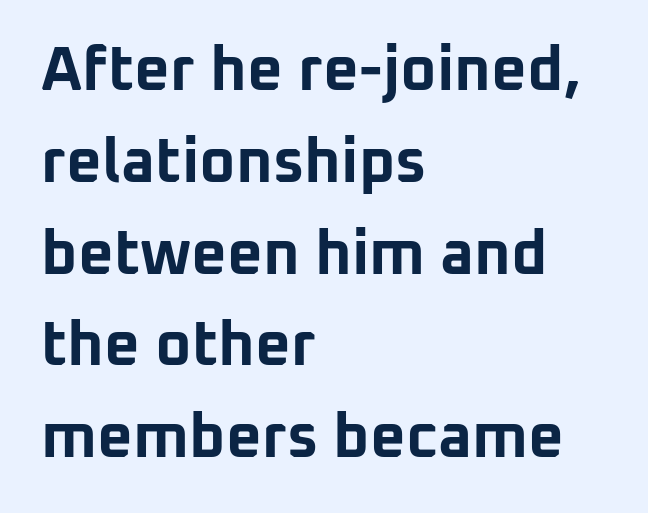
Q: Is the text bold? A: Yes.
Q: Is the text italic (slanted)? A: No, it is upright.
Q: Is the typeface a serif or a sans-serif typeface? A: Sans-serif.
Q: Is the text underlined? A: No.
Q: How is the paragraph aligned? A: Left-aligned.
Q: Is the spacing between letters normal or unusually wide? A: Normal.
Q: Is the spacing between lines tight, normal or loose? A: Normal.
Q: Width (condensed, normal, or wide)? A: Normal.
Q: Stroke contrast? A: Low.
Q: x-height? A: Medium.
Q: Monospaced? A: No.
